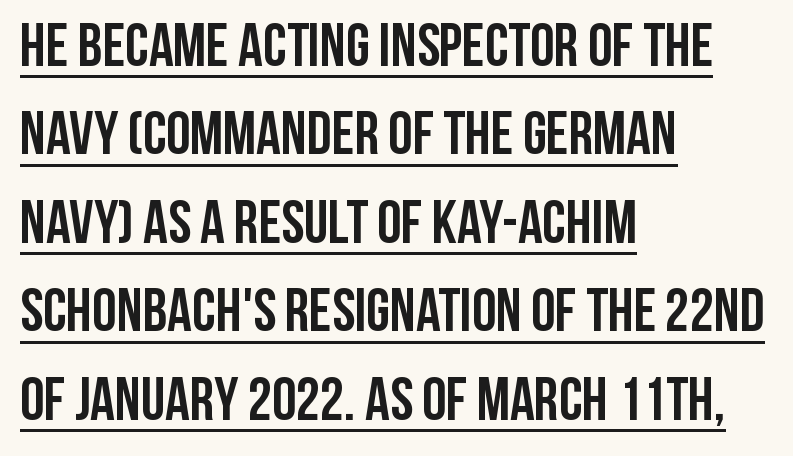
Q: Is the text bold? A: Yes.
Q: Is the text italic (slanted)? A: No, it is upright.
Q: Is the typeface a serif or a sans-serif typeface? A: Sans-serif.
Q: Is the text underlined? A: Yes.
Q: How is the paragraph aligned? A: Left-aligned.
Q: Is the spacing between letters normal or unusually wide? A: Normal.
Q: Is the spacing between lines tight, normal or loose? A: Normal.
Q: Width (condensed, normal, or wide)? A: Condensed.
Q: Stroke contrast? A: Low.
Q: x-height? A: Large.
Q: Monospaced? A: No.
